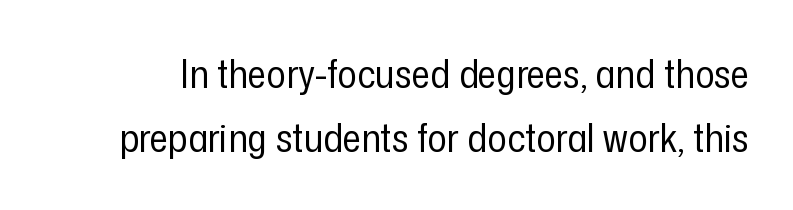
The image shows 40 px regular-weight, condensed sans-serif type, upright; set normal line spacing (1.61x), normal letter spacing, not underlined; low stroke contrast and a medium x-height.
